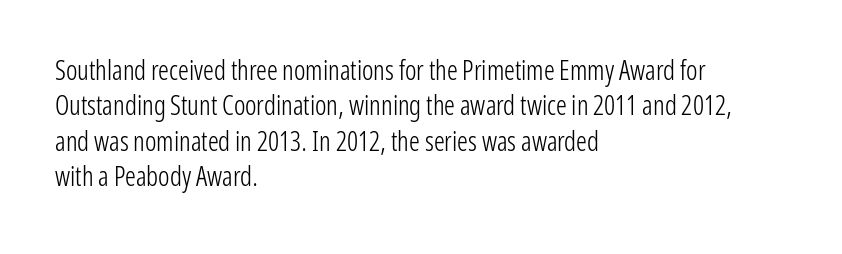
The image shows 27 px text type, upright; set left-aligned, normal line spacing (1.31x), normal letter spacing, not underlined.
